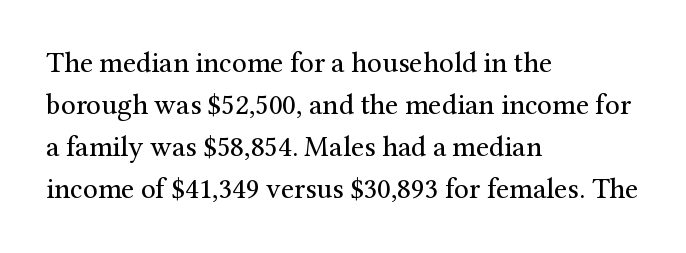
Q: Is the text bold? A: No.
Q: Is the text italic (slanted)? A: No, it is upright.
Q: Is the typeface a serif or a sans-serif typeface? A: Serif.
Q: Is the text underlined? A: No.
Q: How is the paragraph aligned? A: Left-aligned.
Q: Is the spacing between letters normal or unusually wide? A: Normal.
Q: Is the spacing between lines tight, normal or loose? A: Normal.
Q: Width (condensed, normal, or wide)? A: Normal.
Q: Stroke contrast? A: Medium.
Q: x-height? A: Medium.
Q: Monospaced? A: No.
